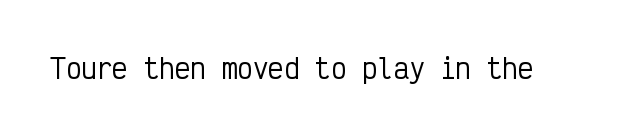
Is there any slant? The stems are plumb. Descenders are the only things crossing below the line. The line texture is even and compact thanks to regular tracking.
